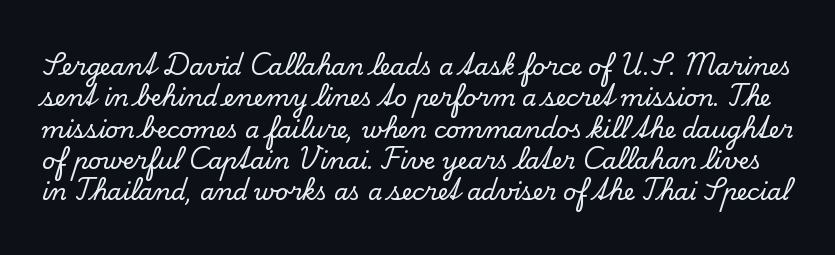
Q: Is the text italic (slanted)? A: Yes.
Q: Is the text underlined? A: No.
Q: Is the spacing between letters normal or unusually wide? A: Normal.
Q: Is the spacing between lines tight, normal or loose? A: Normal.
